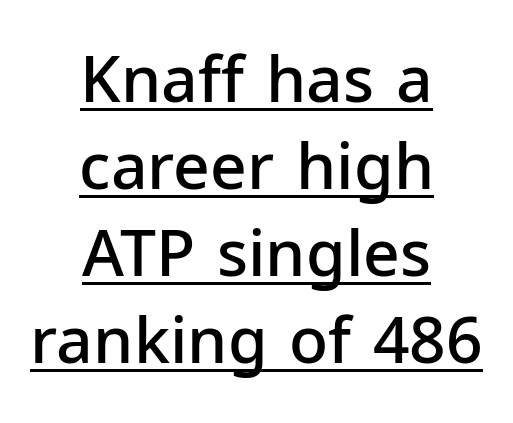
Q: Is the text bold? A: Semi-bold.
Q: Is the text italic (slanted)? A: No, it is upright.
Q: Is the typeface a serif or a sans-serif typeface? A: Sans-serif.
Q: Is the text underlined? A: Yes.
Q: How is the paragraph aligned? A: Centered.
Q: Is the spacing between letters normal or unusually wide? A: Normal.
Q: Is the spacing between lines tight, normal or loose? A: Normal.
Q: Width (condensed, normal, or wide)? A: Normal.
Q: Stroke contrast? A: Low.
Q: x-height? A: Medium.
Q: Monospaced? A: No.
